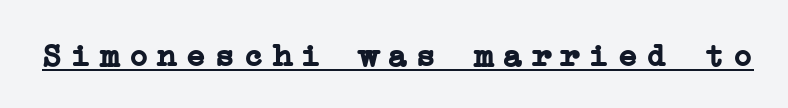
Ordinary non-slanted type is in use. The letters are bold, with thick, heavy strokes. Every word sits above its own underline. The face used here is seriffed, in the tradition of book romans. Honestly, the letter spacing is so wide it's the main thing you notice.
